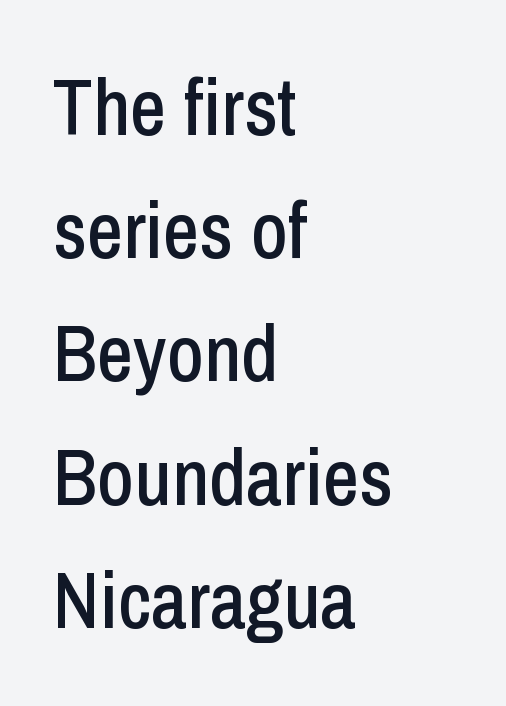
Q: Is the text italic (slanted)? A: No, it is upright.
Q: Is the typeface a serif or a sans-serif typeface? A: Sans-serif.
Q: Is the text underlined? A: No.
Q: How is the paragraph aligned? A: Left-aligned.
Q: Is the spacing between letters normal or unusually wide? A: Normal.
Q: Is the spacing between lines tight, normal or loose? A: Normal.
Q: Width (condensed, normal, or wide)? A: Condensed.
Q: Stroke contrast? A: Low.
Q: x-height? A: Medium.
Q: Monospaced? A: No.
